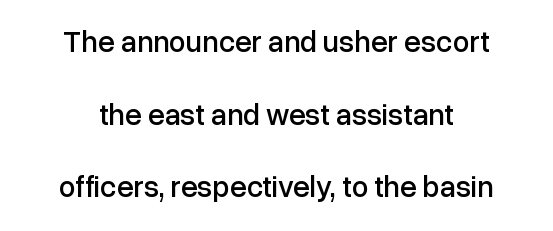
The image shows 30 px sans-serif type, upright; set centered, loose line spacing (2.42x), normal letter spacing, not underlined; low stroke contrast and a medium x-height.
